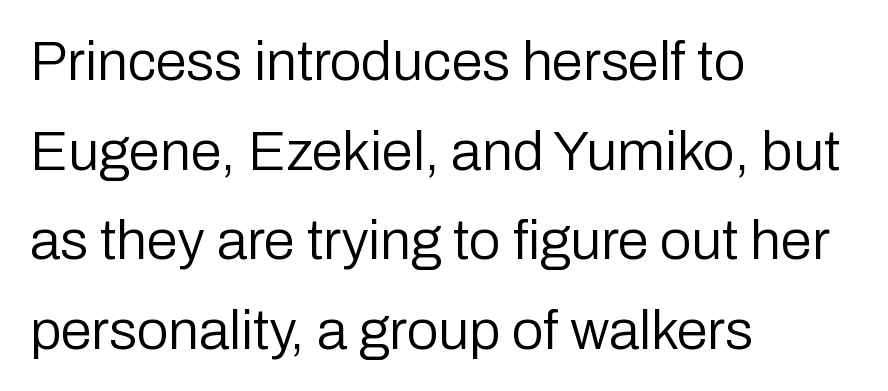
Q: Is the text bold? A: No.
Q: Is the text italic (slanted)? A: No, it is upright.
Q: Is the typeface a serif or a sans-serif typeface? A: Sans-serif.
Q: Is the text underlined? A: No.
Q: How is the paragraph aligned? A: Left-aligned.
Q: Is the spacing between letters normal or unusually wide? A: Normal.
Q: Is the spacing between lines tight, normal or loose? A: Normal.
Q: Width (condensed, normal, or wide)? A: Normal.
Q: Stroke contrast? A: Low.
Q: x-height? A: Medium.
Q: Monospaced? A: No.
